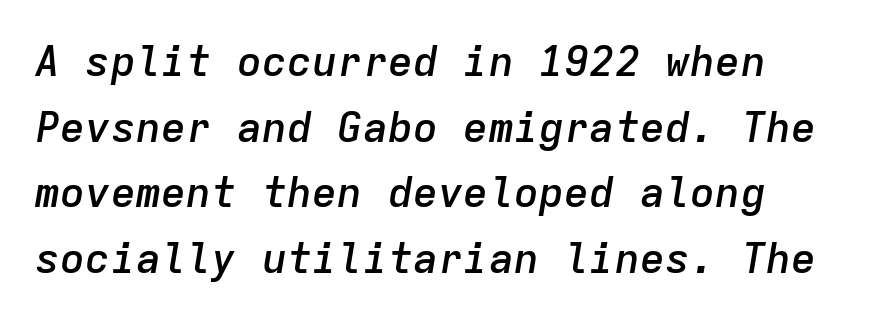
Typographic density is moderately raised because the face is semibold. The passage shown is not underscored anywhere. Slant detected: the letters are inclined. Horizontal bands of white between lines are of average thickness. Spacing verdict: monospaced, one width for all characters. There is no visible air inserted between adjacent glyphs.
